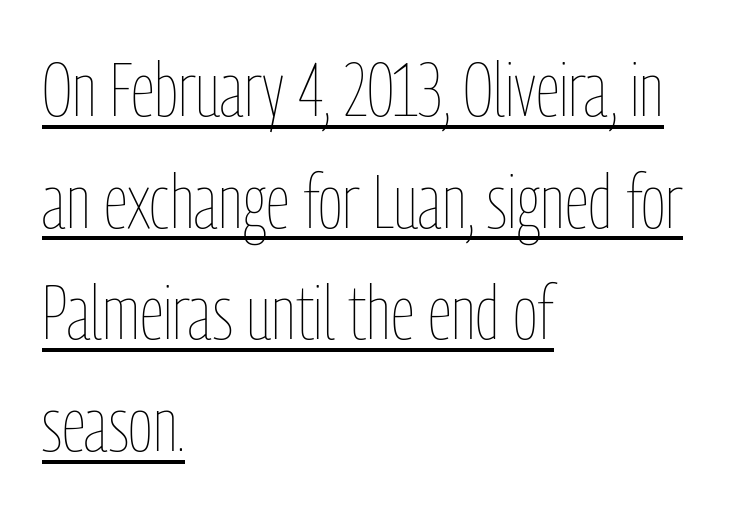
Q: Is the text bold? A: No.
Q: Is the text italic (slanted)? A: No, it is upright.
Q: Is the text underlined? A: Yes.
Q: How is the paragraph aligned? A: Left-aligned.
Q: Is the spacing between letters normal or unusually wide? A: Normal.
Q: Is the spacing between lines tight, normal or loose? A: Normal.
Q: Width (condensed, normal, or wide)? A: Condensed.
Q: Stroke contrast? A: Low.
Q: x-height? A: Medium.
Q: Monospaced? A: No.
